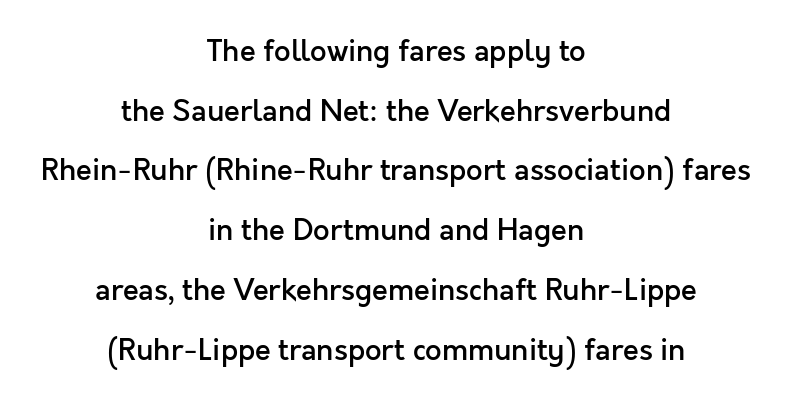
The image shows 29 px semibold sans-serif type, upright; set centered, loose line spacing (2.06x), normal letter spacing, not underlined; a medium x-height.
